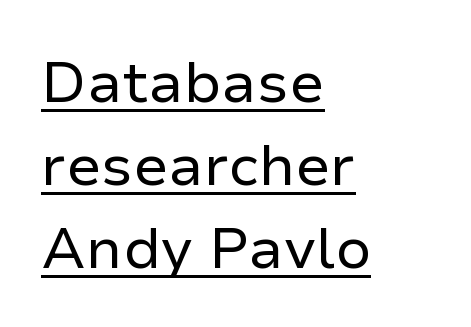
The image shows 58 px regular-weight sans-serif type, upright; set left-aligned, normal line spacing (1.43x), normal letter spacing, underlined; low stroke contrast and a medium x-height.
